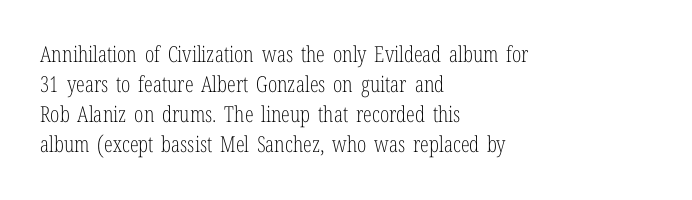
The letterforms sit shoulder to shoulder at normal distance. The space directly below the letters is spotless. Counters stay open thanks to moderate or lighter strokes. The vertical gap from one line to the next is medium. Ascenders rise straight up at ninety degrees. The ragged edge is on the right, which tells us the setting is flush left.
